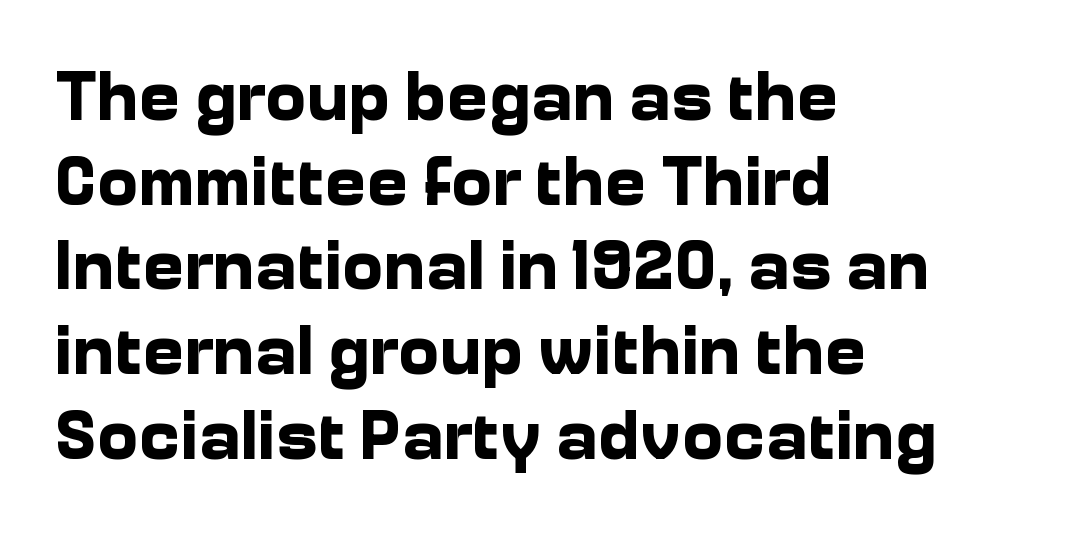
The image shows 70 px bold sans-serif type, upright; set left-aligned, line spacing 1.21x, normal letter spacing, not underlined; low stroke contrast and a medium x-height.
